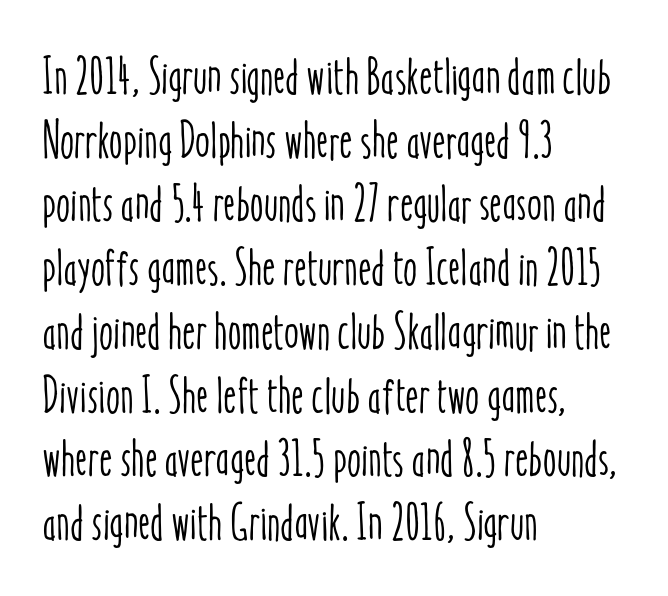
Q: Is the text italic (slanted)? A: No, it is upright.
Q: Is the text underlined? A: No.
Q: How is the paragraph aligned? A: Left-aligned.
Q: Is the spacing between letters normal or unusually wide? A: Normal.
Q: Is the spacing between lines tight, normal or loose? A: Normal.
Q: Width (condensed, normal, or wide)? A: Condensed.
Q: Stroke contrast? A: Low.
Q: x-height? A: Medium.
Q: Monospaced? A: No.
